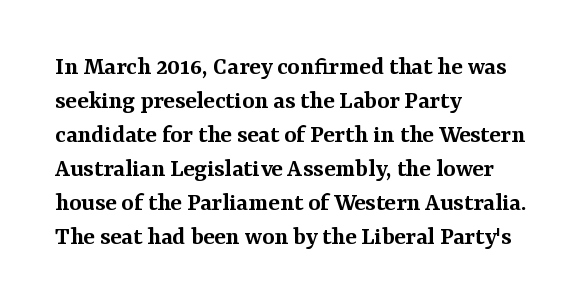
{"italic": "no", "bold": "semi", "underline": "no", "align": "left", "line_spacing": "normal", "line_spacing_ratio": 1.31, "letter_spacing": "normal", "letter_spacing_em": 0.0, "glyph_px": 26}
